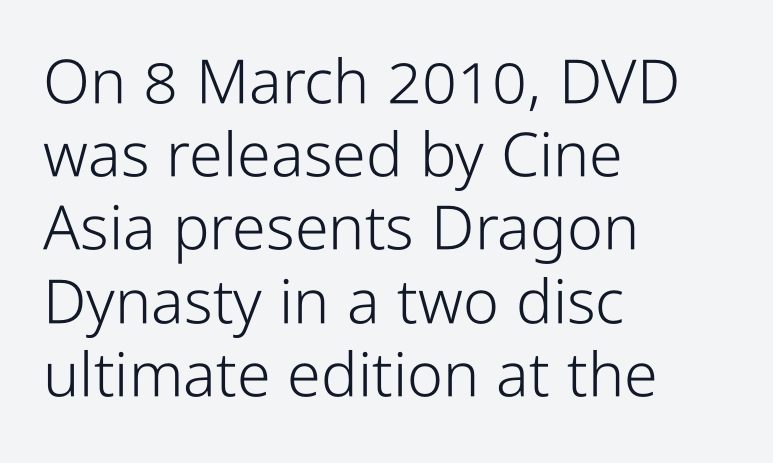
Q: Is the text bold? A: No.
Q: Is the text italic (slanted)? A: No, it is upright.
Q: Is the typeface a serif or a sans-serif typeface? A: Sans-serif.
Q: Is the text underlined? A: No.
Q: How is the paragraph aligned? A: Left-aligned.
Q: Is the spacing between letters normal or unusually wide? A: Normal.
Q: Width (condensed, normal, or wide)? A: Condensed.
Q: Stroke contrast? A: Low.
Q: x-height? A: Medium.
Q: Monospaced? A: No.
